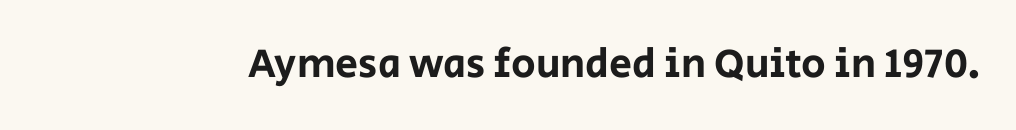
{"serif": "no", "italic": "no", "width": "normal", "stroke_contrast": "low", "x_height": "large", "monospaced": "no", "underline": "no", "letter_spacing": "normal", "letter_spacing_em": 0.0, "glyph_px": 41}
